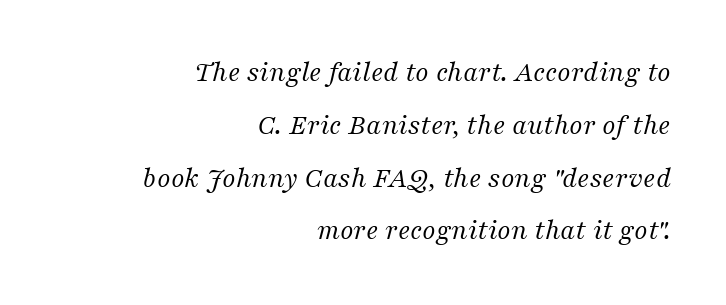
Q: Is the text bold? A: No.
Q: Is the text italic (slanted)? A: Yes, it leans right by about 16 degrees.
Q: Is the typeface a serif or a sans-serif typeface? A: Serif.
Q: Is the text underlined? A: No.
Q: How is the paragraph aligned? A: Right-aligned.
Q: Is the spacing between letters normal or unusually wide? A: Normal.
Q: Width (condensed, normal, or wide)? A: Normal.
Q: Stroke contrast? A: Medium.
Q: x-height? A: Medium.
Q: Monospaced? A: No.
